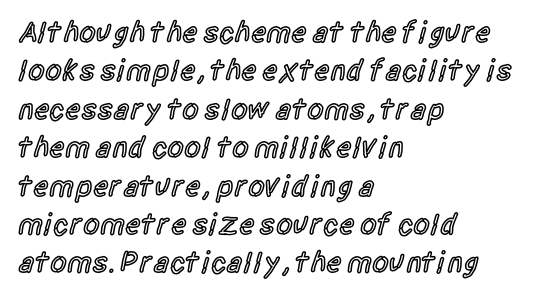
Q: Is the text bold? A: Semi-bold.
Q: Is the text italic (slanted)? A: Yes.
Q: Is the typeface a serif or a sans-serif typeface? A: Sans-serif.
Q: Is the text underlined? A: No.
Q: How is the paragraph aligned? A: Left-aligned.
Q: Is the spacing between letters normal or unusually wide? A: Normal.
Q: Is the spacing between lines tight, normal or loose? A: Normal.
Q: Width (condensed, normal, or wide)? A: Condensed.
Q: x-height? A: Large.
Q: Monospaced? A: No.
